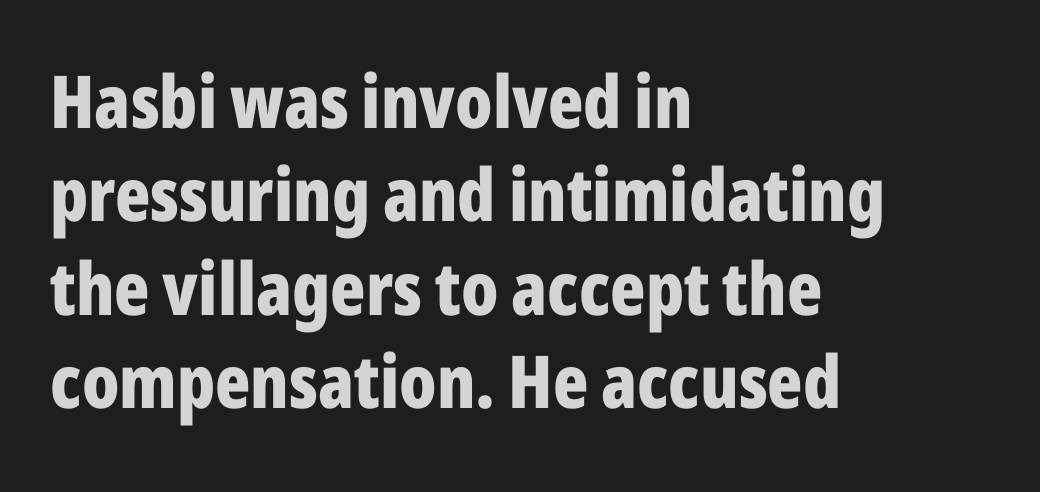
{"serif": "no", "italic": "no", "bold": "yes", "weight": "bold", "width": "condensed", "stroke_contrast": "low", "x_height": "medium", "monospaced": "no", "underline": "no", "align": "left", "line_spacing": "normal", "line_spacing_ratio": 1.28, "letter_spacing": "normal", "letter_spacing_em": 0.0, "glyph_px": 73}
